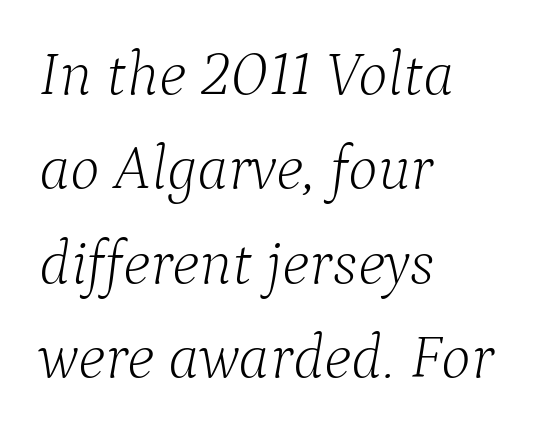
If you measured baseline to baseline, you'd find a middling distance. Underlining? Definitely not there. Note the varied advance widths — an 'i' is clearly narrower than an 'm'. It's the slanting kind of type.
